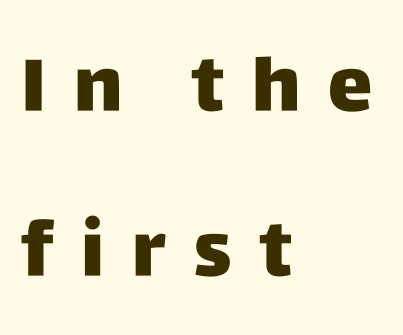
{"serif": "no", "italic": "no", "width": "normal", "stroke_contrast": "low", "x_height": "large", "monospaced": "no", "underline": "no", "align": "left", "line_spacing": "loose", "line_spacing_ratio": 2.2, "letter_spacing": "wide", "letter_spacing_em": 0.37, "glyph_px": 75}
